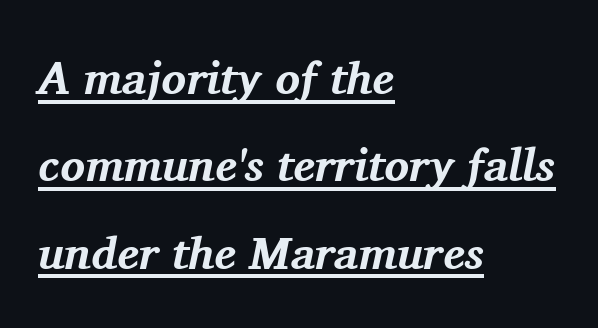
Notice how the stems are inclined rather than vertical — that's the hallmark of italics. Whoever set this chose breathing room over compactness in the vertical rhythm. Plenty of ink on the page — the face is bold. Proportional: the letters do not fall into vertical columns.
